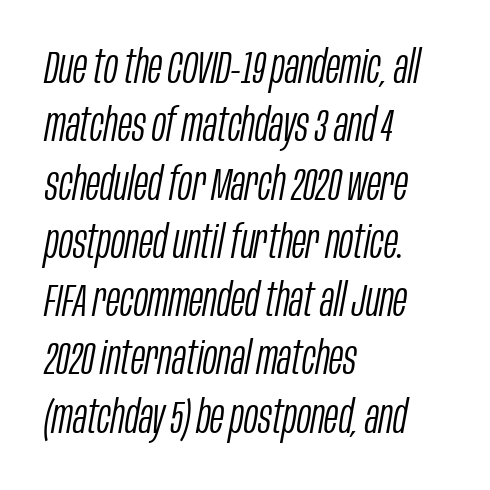
The image shows 47 px light, condensed type, italic (leaning right); set left-aligned, line spacing 1.24x, normal letter spacing, not underlined; low stroke contrast and a large x-height.
